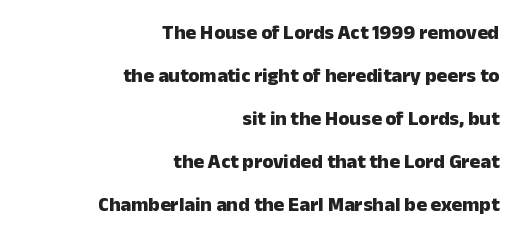
{"italic": "no", "bold": "yes", "underline": "no", "align": "right", "line_spacing": "loose", "line_spacing_ratio": 2.15, "letter_spacing": "normal", "letter_spacing_em": 0.0, "glyph_px": 20}
